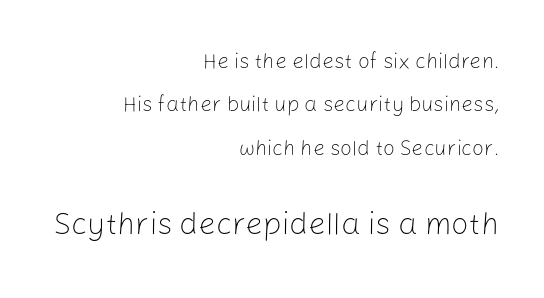
{"serif": "no", "italic": "no", "bold": "no", "weight": "light", "width": "normal", "stroke_contrast": "low", "x_height": "medium", "monospaced": "no", "underline": "no", "align": "right", "line_spacing": "loose", "line_spacing_ratio": 2.06, "letter_spacing": "normal", "letter_spacing_em": 0.0, "larger_block": "second", "size_ratio": 1.48, "glyph_px": 31}
